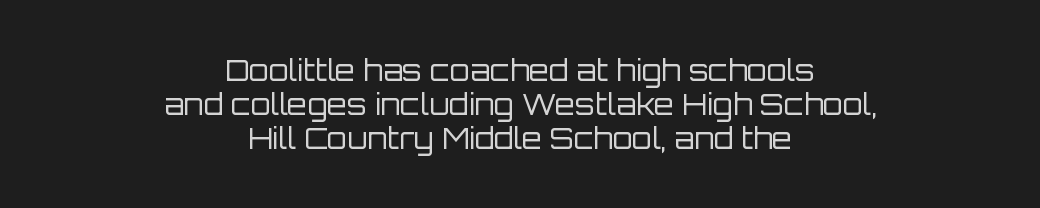
Each letter keeps its own natural width here, so spacing adapts to shape. A clean baseline with only descenders dipping below it. Serif or sans? Sans — the stroke terminals are bare. Vertical strokes here are truly vertical.
